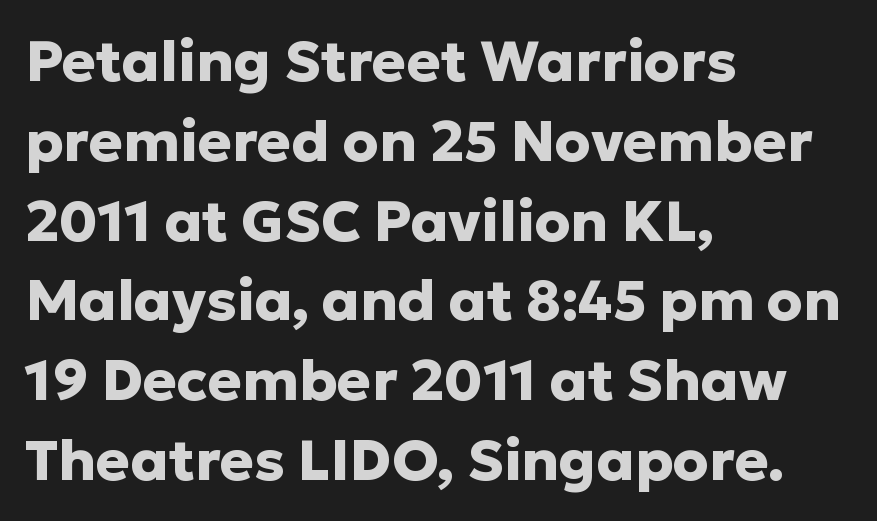
The sample has been set heavy, in full bold. Classification — sans serif. The words here are not underlined. What's the leading like? Ordinary, nothing unusual. Think of a printed novel: that variable character pitch is what you see here.
